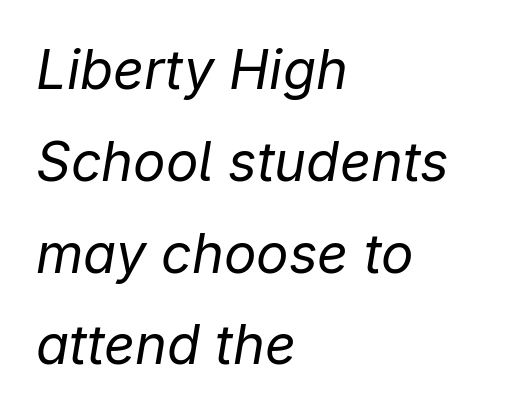
{"italic": "yes", "lean": "right", "slant_degrees": 9, "bold": "no", "weight": "regular", "width": "normal", "stroke_contrast": "low", "x_height": "medium", "monospaced": "no", "underline": "no", "align": "left", "line_spacing": "normal", "line_spacing_ratio": 1.7, "letter_spacing": "normal", "letter_spacing_em": 0.0, "glyph_px": 54}
